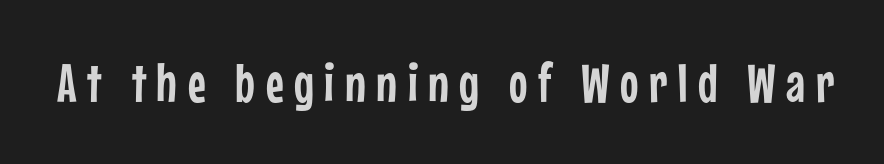
The image shows 55 px condensed sans-serif type, upright; set not underlined; low stroke contrast and a medium x-height.
